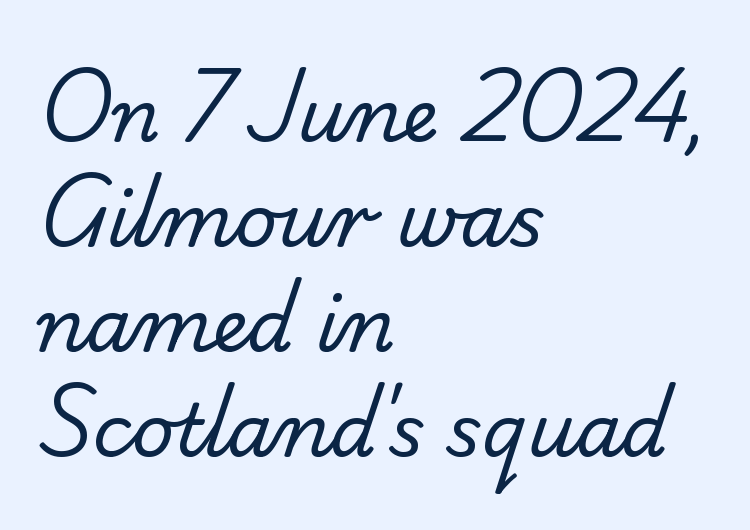
Q: Is the text bold? A: No.
Q: Is the typeface a serif or a sans-serif typeface? A: Sans-serif.
Q: Is the text underlined? A: No.
Q: How is the paragraph aligned? A: Left-aligned.
Q: Is the spacing between letters normal or unusually wide? A: Normal.
Q: Is the spacing between lines tight, normal or loose? A: Normal.
Q: Width (condensed, normal, or wide)? A: Normal.
Q: Stroke contrast? A: Low.
Q: x-height? A: Small.
Q: Monospaced? A: No.
